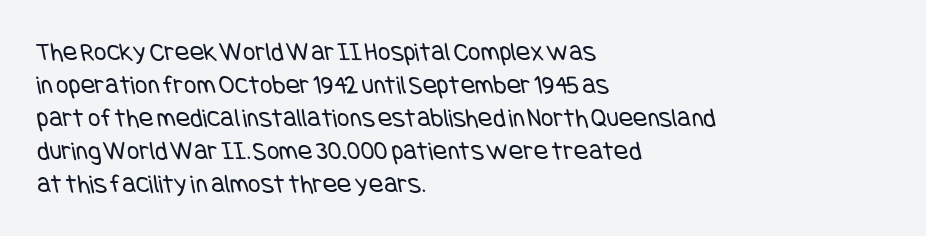
Q: Is the text bold? A: No.
Q: Is the text underlined? A: No.
Q: How is the paragraph aligned? A: Left-aligned.
Q: Is the spacing between letters normal or unusually wide? A: Normal.
